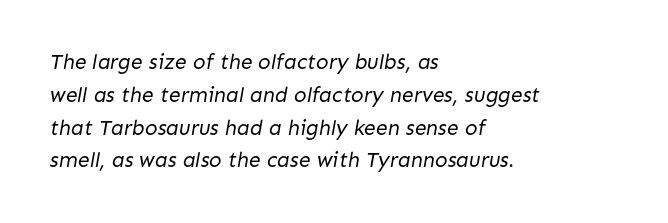
Q: Is the text bold? A: No.
Q: Is the text underlined? A: No.
Q: How is the paragraph aligned? A: Left-aligned.
Q: Is the spacing between letters normal or unusually wide? A: Normal.
Q: Is the spacing between lines tight, normal or loose? A: Normal.
